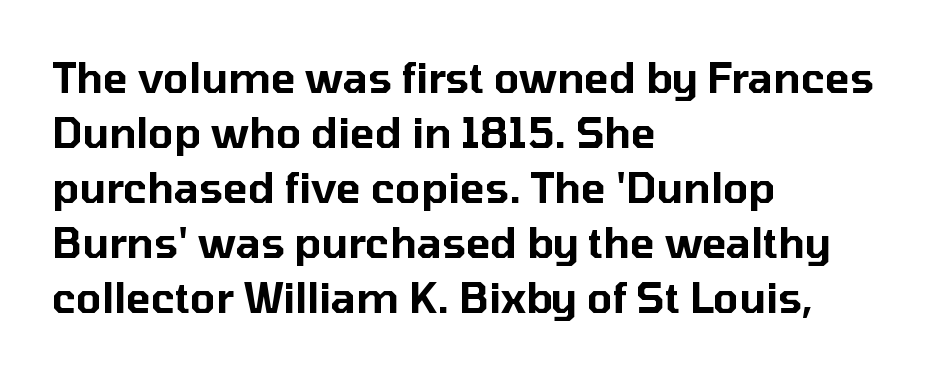
The image shows 41 px sans-serif type, upright; set left-aligned, normal line spacing (1.34x), normal letter spacing, not underlined; low stroke contrast and a medium x-height.
